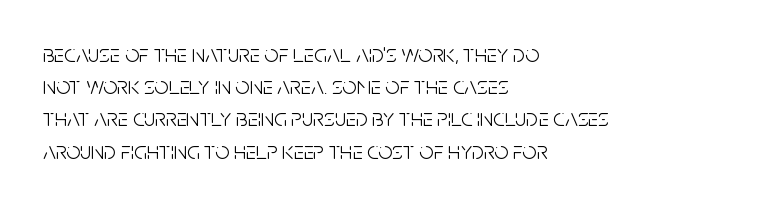
Q: Is the text bold? A: No.
Q: Is the text italic (slanted)? A: No, it is upright.
Q: Is the text underlined? A: No.
Q: How is the paragraph aligned? A: Left-aligned.
Q: Is the spacing between letters normal or unusually wide? A: Normal.
Q: Is the spacing between lines tight, normal or loose? A: Normal.
